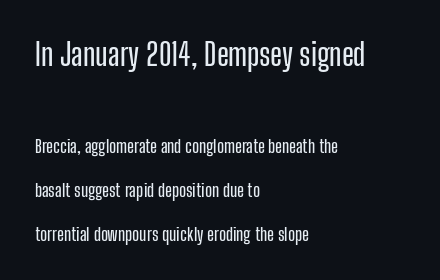
{"serif": "no", "italic": "no", "width": "condensed", "stroke_contrast": "low", "x_height": "medium", "monospaced": "no", "underline": "no", "align": "left", "line_spacing": "loose", "line_spacing_ratio": 2.43, "letter_spacing": "normal", "letter_spacing_em": 0.0, "larger_block": "first", "size_ratio": 1.72, "glyph_px": 31}
